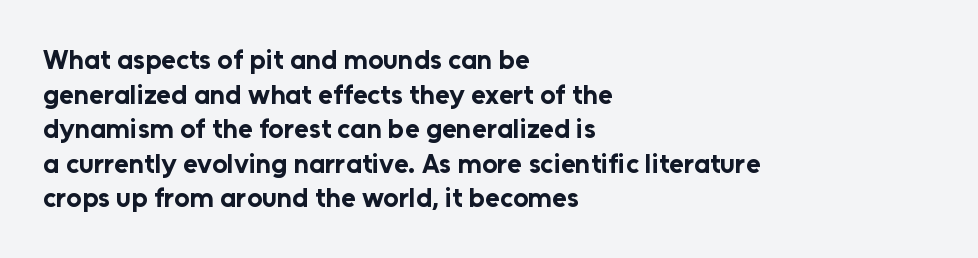
The image shows 27 px bold type, upright; set left-aligned, normal line spacing (1.28x), normal letter spacing, not underlined.
